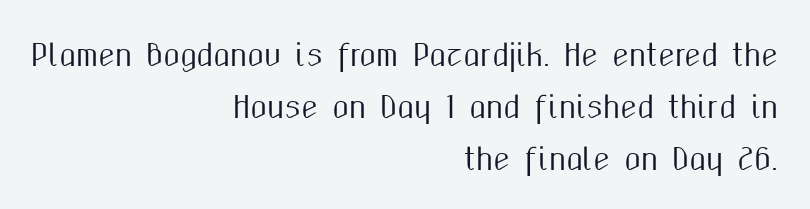
The image shows 30 px condensed sans-serif type, upright; set right-aligned, line spacing 1.74x, normal letter spacing, not underlined; medium stroke contrast and a medium x-height.
